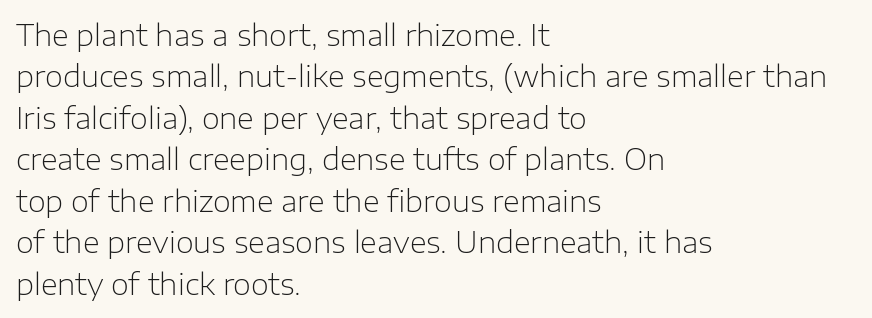
On a weight scale, this lands at 450 or below. The rendering uses natural spacing where letterforms have individual widths. Standard letterfit; no display-style spreading of the glyphs. Quick note: underline off. Tall strokes in this sample are plumb rather than angled.
